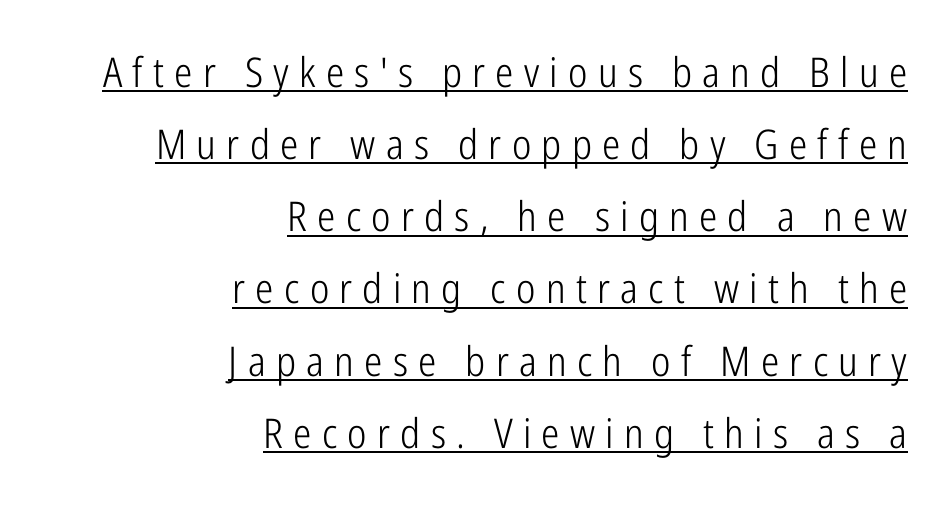
Q: Is the text bold? A: No.
Q: Is the text italic (slanted)? A: No, it is upright.
Q: Is the typeface a serif or a sans-serif typeface? A: Sans-serif.
Q: Is the text underlined? A: Yes.
Q: How is the paragraph aligned? A: Right-aligned.
Q: Is the spacing between letters normal or unusually wide? A: Unusually wide.
Q: Width (condensed, normal, or wide)? A: Condensed.
Q: Stroke contrast? A: Low.
Q: x-height? A: Medium.
Q: Monospaced? A: No.
